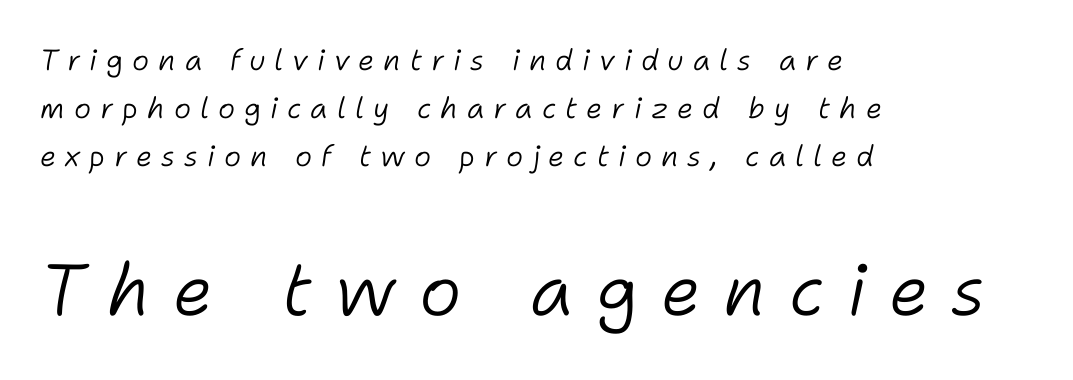
{"italic": "yes", "lean": "right", "slant_degrees": 11, "bold": "no", "weight": "light", "width": "normal", "stroke_contrast": "low", "x_height": "medium", "monospaced": "no", "underline": "no", "align": "left", "line_spacing": "normal", "line_spacing_ratio": 1.65, "letter_spacing": "wide", "letter_spacing_em": 0.31, "larger_block": "second", "size_ratio": 2.48, "glyph_px": 72}
